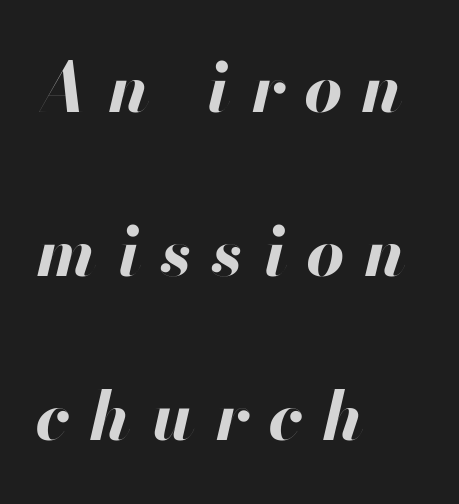
{"italic": "yes", "lean": "right", "slant_degrees": 13, "bold": "yes", "weight": "bold", "width": "normal", "stroke_contrast": "high", "x_height": "small", "monospaced": "no", "underline": "no", "align": "left", "line_spacing": "loose", "line_spacing_ratio": 2.45, "letter_spacing": "wide", "letter_spacing_em": 0.29, "glyph_px": 67}
